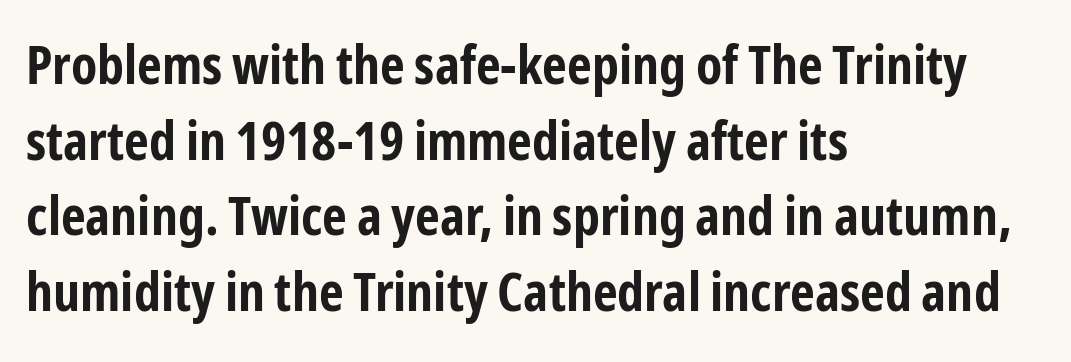
Q: Is the text bold? A: Yes.
Q: Is the text italic (slanted)? A: No, it is upright.
Q: Is the typeface a serif or a sans-serif typeface? A: Sans-serif.
Q: Is the text underlined? A: No.
Q: How is the paragraph aligned? A: Left-aligned.
Q: Is the spacing between letters normal or unusually wide? A: Normal.
Q: Is the spacing between lines tight, normal or loose? A: Normal.
Q: Width (condensed, normal, or wide)? A: Condensed.
Q: Stroke contrast? A: Low.
Q: x-height? A: Medium.
Q: Monospaced? A: No.
